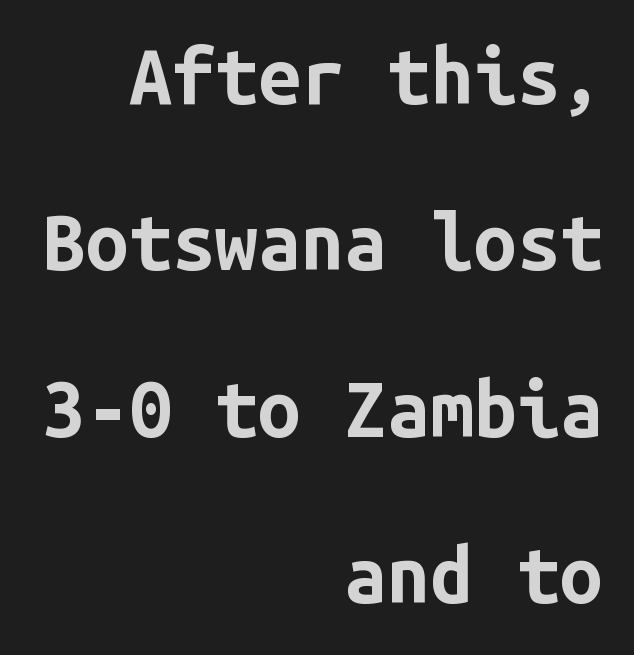
{"serif": "no", "italic": "no", "bold": "yes", "weight": "bold", "width": "normal", "stroke_contrast": "low", "x_height": "medium", "monospaced": "yes", "underline": "no", "align": "right", "line_spacing": "loose", "line_spacing_ratio": 2.16, "letter_spacing": "normal", "letter_spacing_em": 0.0, "glyph_px": 77}
